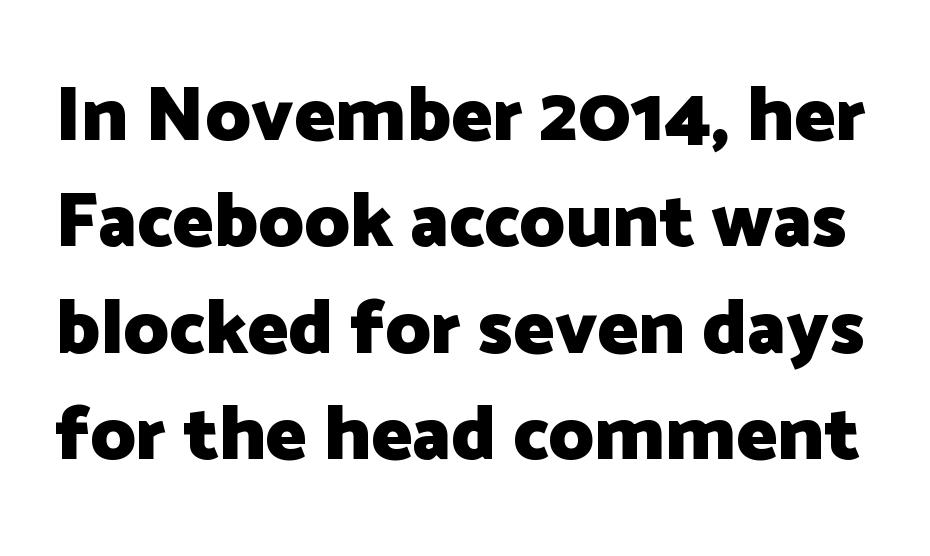
The image shows 77 px heavy sans-serif type, upright; set normal line spacing (1.38x), normal letter spacing, not underlined; low stroke contrast and a medium x-height.
